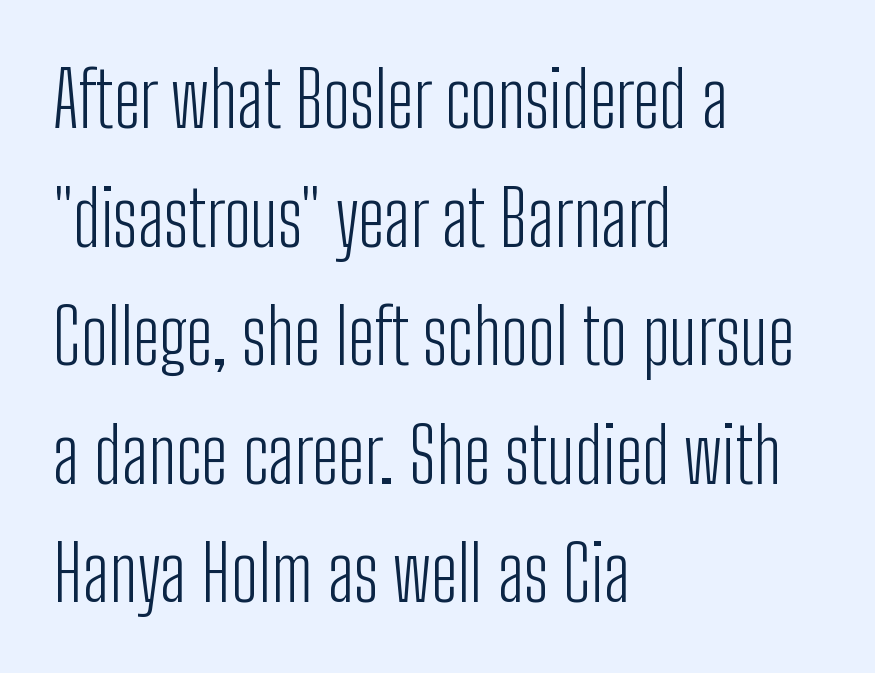
Weight: regular or lighter. Is the block centered? No — it sits flush against the left margin. This sample uses a sans-serif face. Unlike italic type, these characters show no tilt at all. Nobody touched the tracking dial on this one. Do the characters align in a grid? No, the font is proportional.
